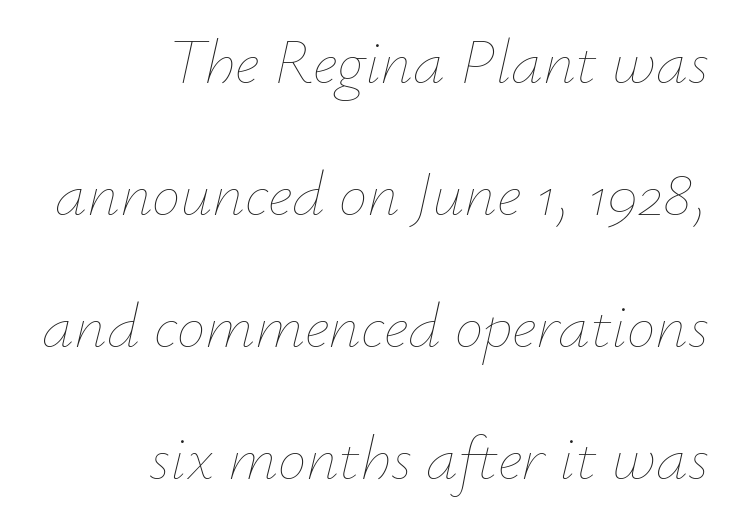
The image shows 64 px thin type, italic (leaning right); set right-aligned, loose line spacing (2.06x), normal letter spacing, not underlined; low stroke contrast and a small x-height.
